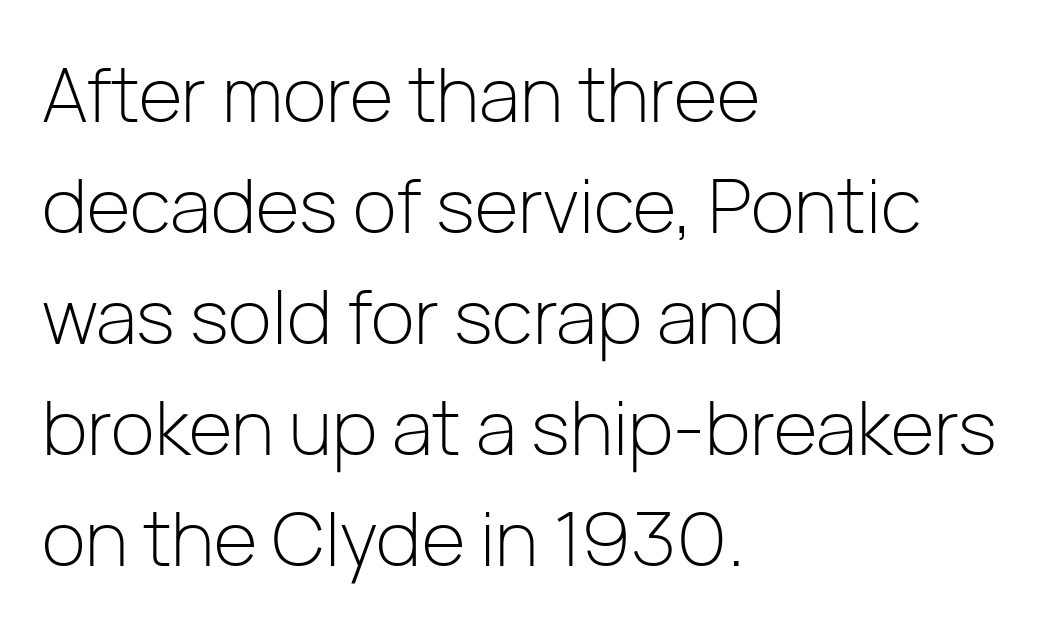
{"serif": "no", "italic": "no", "bold": "no", "weight": "light", "width": "normal", "stroke_contrast": "low", "x_height": "medium", "monospaced": "no", "underline": "no", "align": "left", "line_spacing": "normal", "line_spacing_ratio": 1.48, "letter_spacing": "normal", "letter_spacing_em": 0.0, "glyph_px": 75}
